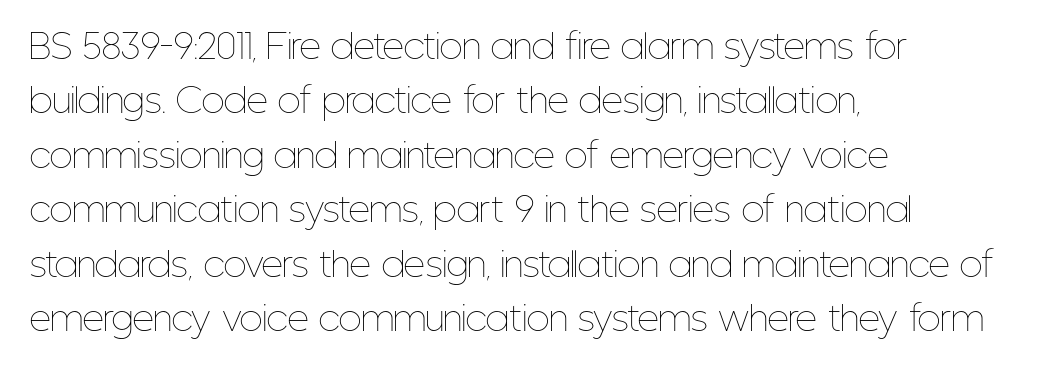
The lines are quadded left. This sample has the flowing, uneven cadence of proportional lettering. How are the letters spaced? Ordinarily, with no added tracking. Clear beneath every line of the passage. Posture: vertical. Stems here are at most as thick as an everyday book face.
